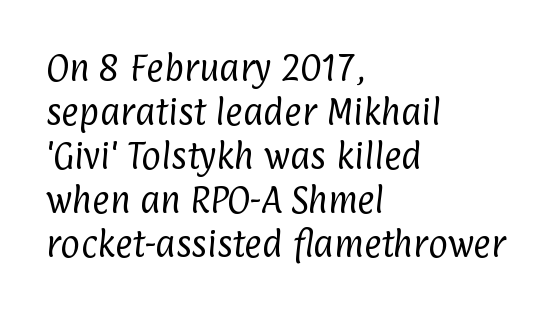
Each word holds together tightly as a unit, with standard inter-letter gaps. Varying glyph widths throughout — classic text-font behaviour. On a weight scale, this lands at 450 or below. Unlike a traditional serif, this face leaves its strokes unadorned. The lines sit at an ordinary, default distance from one another.
